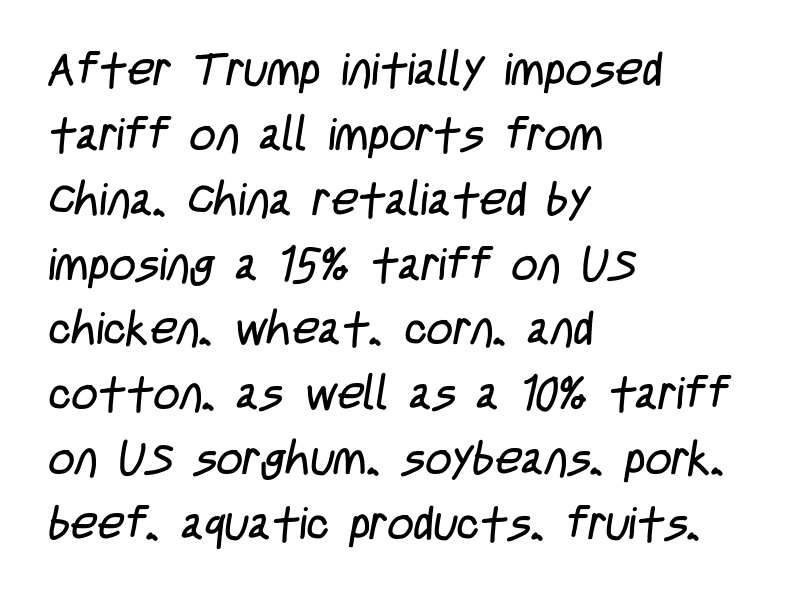
The image shows 46 px regular-weight, condensed sans-serif type; set left-aligned, normal line spacing (1.41x), normal letter spacing, not underlined; low stroke contrast and a large x-height.
